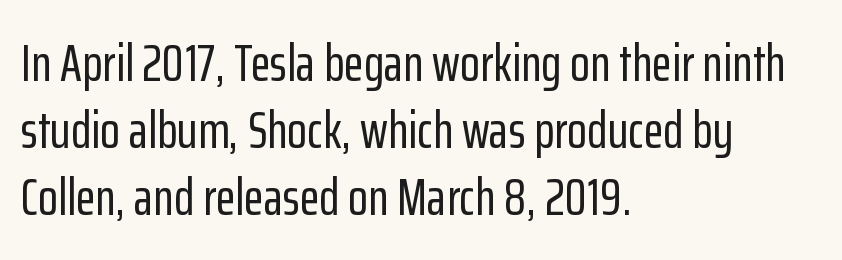
{"serif": "no", "italic": "no", "width": "condensed", "stroke_contrast": "low", "x_height": "medium", "monospaced": "no", "underline": "no", "align": "left", "line_spacing": "normal", "line_spacing_ratio": 1.29, "letter_spacing": "normal", "letter_spacing_em": 0.0, "glyph_px": 52}
